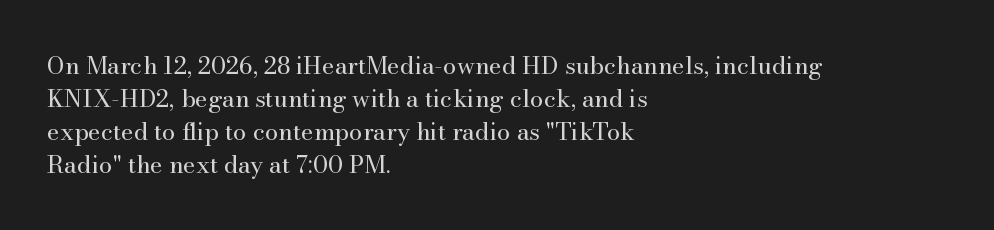
{"italic": "no", "bold": "no", "underline": "no", "align": "left", "line_spacing": "normal", "line_spacing_ratio": 1.37, "letter_spacing": "normal", "letter_spacing_em": 0.0, "glyph_px": 24}
